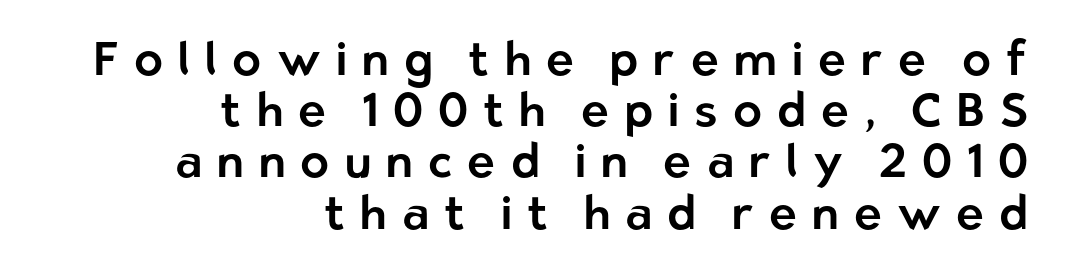
Q: Is the text italic (slanted)? A: No, it is upright.
Q: Is the typeface a serif or a sans-serif typeface? A: Sans-serif.
Q: Is the text underlined? A: No.
Q: How is the paragraph aligned? A: Right-aligned.
Q: Is the spacing between letters normal or unusually wide? A: Unusually wide.
Q: Is the spacing between lines tight, normal or loose? A: Tight.
Q: Width (condensed, normal, or wide)? A: Normal.
Q: Stroke contrast? A: Low.
Q: x-height? A: Medium.
Q: Monospaced? A: No.
